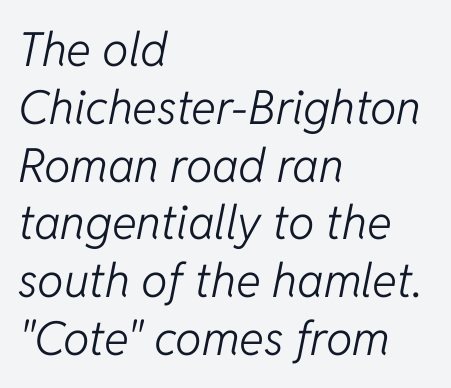
{"italic": "yes", "lean": "right", "slant_degrees": 11, "bold": "no", "weight": "light", "width": "normal", "stroke_contrast": "low", "x_height": "medium", "monospaced": "no", "underline": "no", "align": "left", "line_spacing_ratio": 1.23, "letter_spacing": "normal", "letter_spacing_em": 0.0, "glyph_px": 47}
